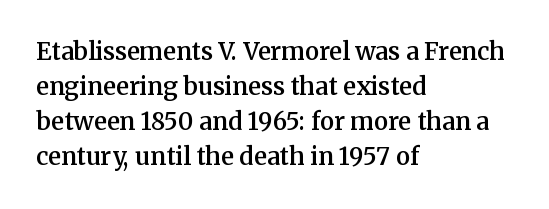
Leading matches the norm, producing a regular column. This sample uses an upright cut, with every glyph sitting square on the baseline. A fair bit of extra ink — the face is semibold, not bold. Does the copy run flush right? No — it runs flush left. This rendering features lettering with no underline. Between one letter and the next there's only the usual sliver of space.
